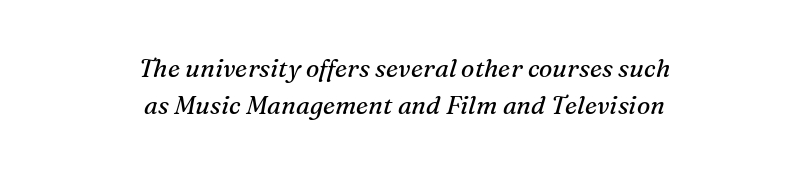
The image shows 25 px text type, italic (leaning right); set centered, normal line spacing (1.47x), normal letter spacing, not underlined.
